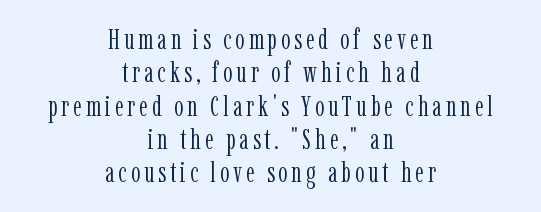
The image shows 29 px light, condensed serif type, upright; set centered, tight line spacing (1.15x), not underlined; low stroke contrast and a medium x-height.
